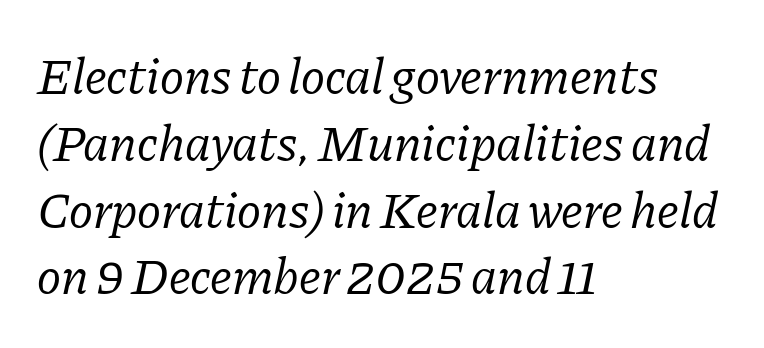
Q: Is the text bold? A: No.
Q: Is the text italic (slanted)? A: Yes, it leans right by about 11 degrees.
Q: Is the typeface a serif or a sans-serif typeface? A: Serif.
Q: Is the text underlined? A: No.
Q: How is the paragraph aligned? A: Left-aligned.
Q: Is the spacing between letters normal or unusually wide? A: Normal.
Q: Is the spacing between lines tight, normal or loose? A: Normal.
Q: Width (condensed, normal, or wide)? A: Normal.
Q: Stroke contrast? A: Low.
Q: x-height? A: Medium.
Q: Monospaced? A: No.
